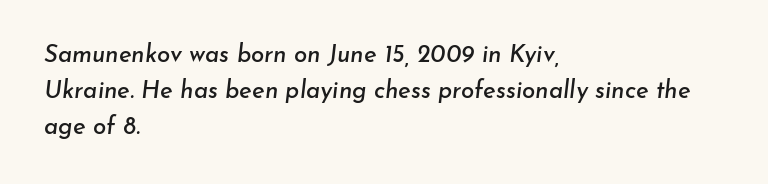
The image shows 24 px text type, italic (leaning right); set left-aligned, normal line spacing (1.49x), normal letter spacing, not underlined.
